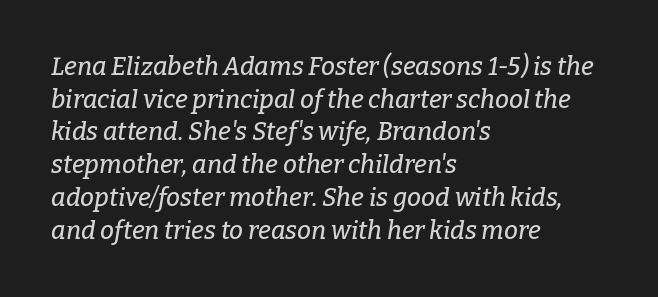
Q: Is the text italic (slanted)? A: Yes, it leans right by about 9 degrees.
Q: Is the text underlined? A: No.
Q: How is the paragraph aligned? A: Left-aligned.
Q: Is the spacing between letters normal or unusually wide? A: Normal.
Q: Is the spacing between lines tight, normal or loose? A: Normal.
